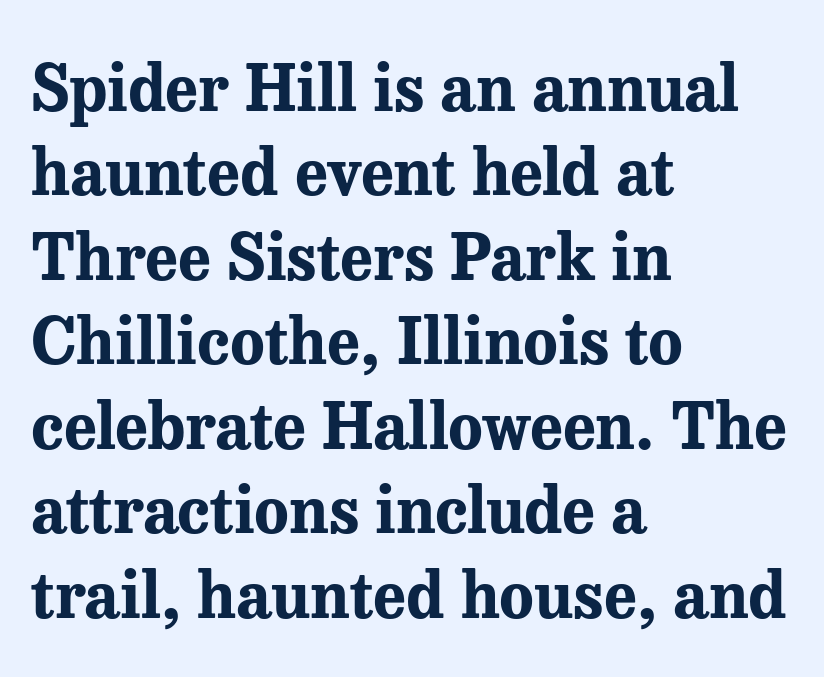
Typesetter's note: full bold, strokes at maximum text heaviness. The face used here is rendered with its standard letterfit. A typesetter would call this proportional, since set widths differ per character. Little horizontal feet cap the strokes, marking this as serif type. Summary of vertical rhythm: regular, with standard interline spacing.
